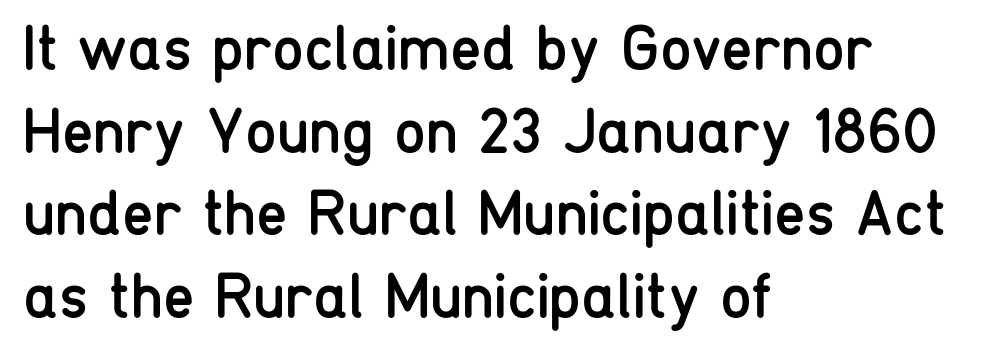
The image shows 64 px regular-weight, condensed sans-serif type, upright; set left-aligned, normal line spacing (1.29x), normal letter spacing, not underlined; low stroke contrast and a medium x-height.
